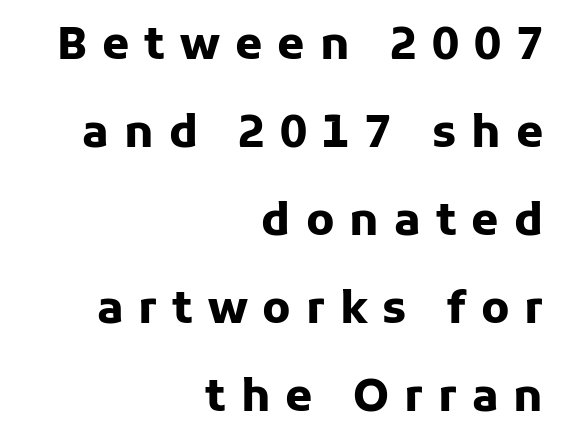
Q: Is the text bold? A: Yes.
Q: Is the text italic (slanted)? A: No, it is upright.
Q: Is the typeface a serif or a sans-serif typeface? A: Sans-serif.
Q: Is the text underlined? A: No.
Q: How is the paragraph aligned? A: Right-aligned.
Q: Is the spacing between letters normal or unusually wide? A: Unusually wide.
Q: Is the spacing between lines tight, normal or loose? A: Loose.
Q: Width (condensed, normal, or wide)? A: Normal.
Q: Stroke contrast? A: Low.
Q: x-height? A: Medium.
Q: Monospaced? A: No.
